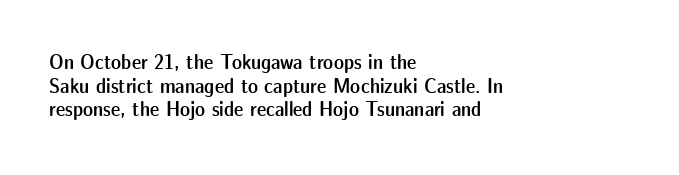
Q: Is the text bold? A: Semi-bold.
Q: Is the text italic (slanted)? A: No, it is upright.
Q: Is the text underlined? A: No.
Q: How is the paragraph aligned? A: Left-aligned.
Q: Is the spacing between letters normal or unusually wide? A: Normal.
Q: Is the spacing between lines tight, normal or loose? A: Tight.
